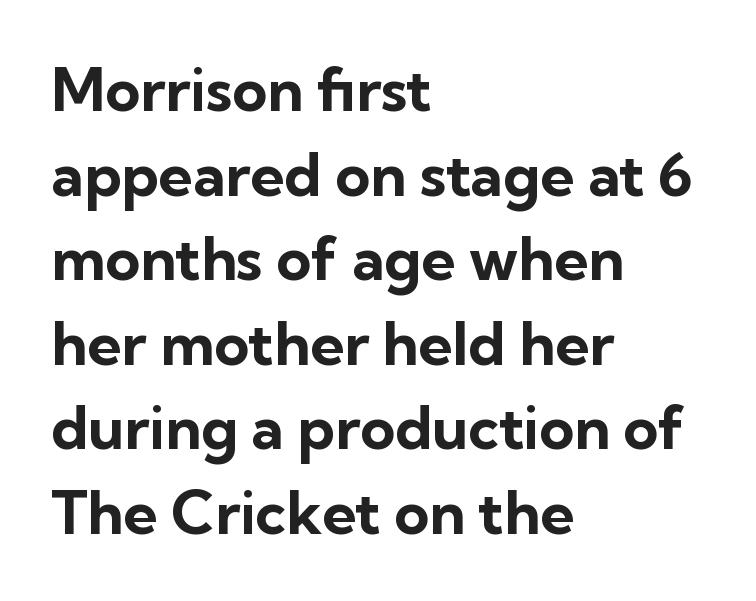
Q: Is the text bold? A: Yes.
Q: Is the text italic (slanted)? A: No, it is upright.
Q: Is the typeface a serif or a sans-serif typeface? A: Sans-serif.
Q: Is the text underlined? A: No.
Q: How is the paragraph aligned? A: Left-aligned.
Q: Is the spacing between letters normal or unusually wide? A: Normal.
Q: Is the spacing between lines tight, normal or loose? A: Normal.
Q: Width (condensed, normal, or wide)? A: Normal.
Q: Stroke contrast? A: Low.
Q: x-height? A: Medium.
Q: Monospaced? A: No.
